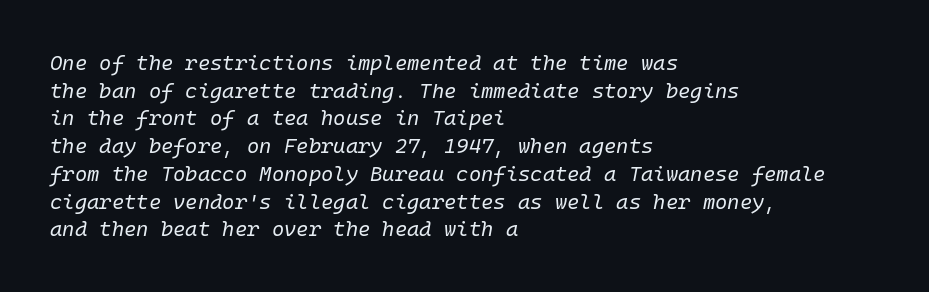
The image shows 21 px text type, italic (leaning right); set left-aligned, normal line spacing (1.32x), normal letter spacing, not underlined.
